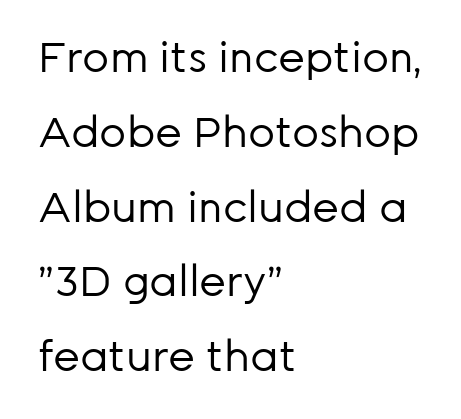
The image shows 42 px regular-weight sans-serif type, upright; set left-aligned, line spacing 1.78x, normal letter spacing, not underlined; low stroke contrast and a medium x-height.
